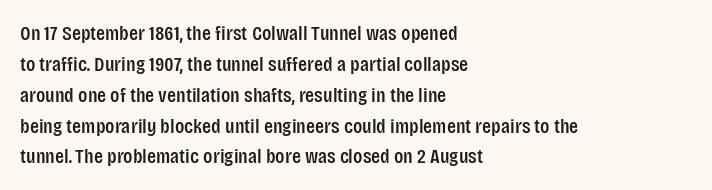
There is no visible air inserted between adjacent glyphs. Alignment: flush left. The words here are not underlined. The axis of the letterforms is exactly vertical. The designer left line spacing at the default.
